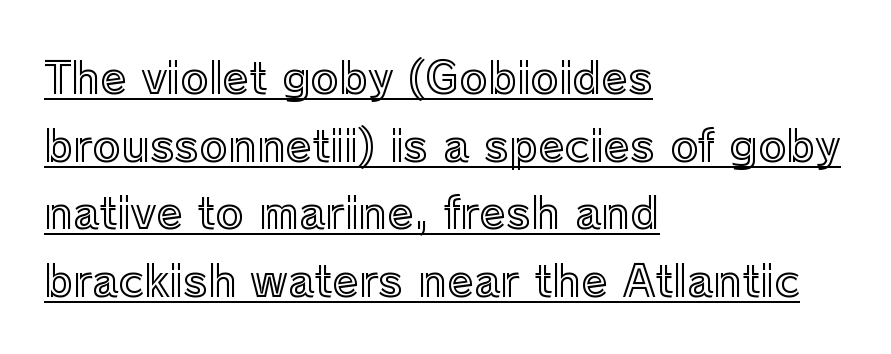
The image shows 43 px text type, upright; set left-aligned, normal line spacing (1.57x), normal letter spacing, underlined; a medium x-height.
